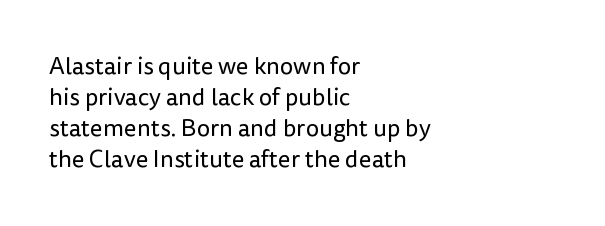
These lines keep a tight, regular rhythm from letter to letter. Notice how descenders clear the ascenders below comfortably — that's standard leading. These lines were composed using upright roman letters. One-word summary of the alignment: left. Nobody drew a line under any word here. The typesetting does not lean heavy: it is not bold.
